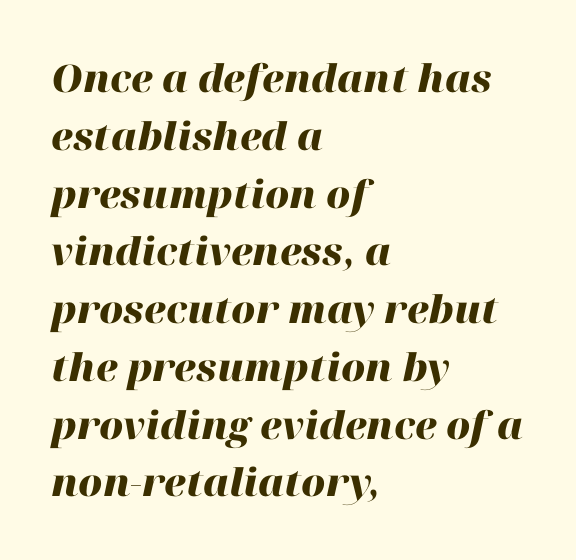
{"italic": "yes", "lean": "right", "slant_degrees": 12, "bold": "yes", "weight": "heavy", "width": "normal", "stroke_contrast": "high", "x_height": "medium", "monospaced": "no", "underline": "no", "align": "left", "line_spacing": "normal", "line_spacing_ratio": 1.52, "letter_spacing": "normal", "letter_spacing_em": 0.0, "glyph_px": 38}
